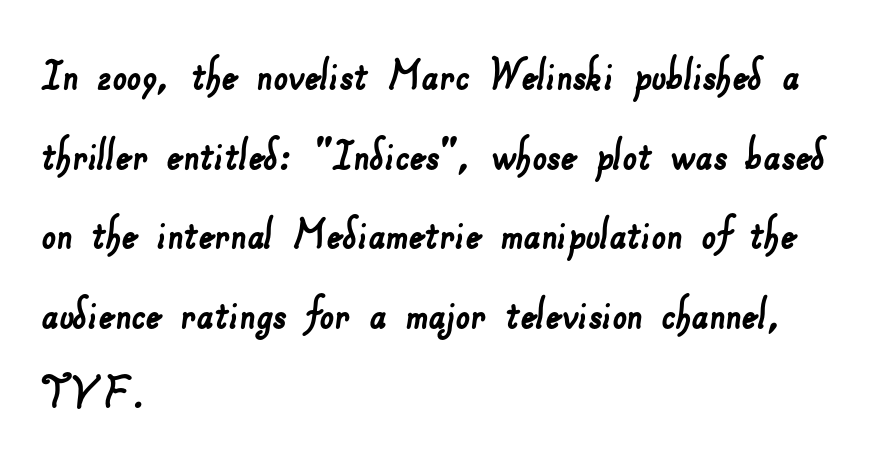
Q: Is the typeface a serif or a sans-serif typeface? A: Sans-serif.
Q: Is the text underlined? A: No.
Q: How is the paragraph aligned? A: Left-aligned.
Q: Is the spacing between letters normal or unusually wide? A: Normal.
Q: Is the spacing between lines tight, normal or loose? A: Normal.
Q: Width (condensed, normal, or wide)? A: Normal.
Q: Stroke contrast? A: Low.
Q: x-height? A: Small.
Q: Monospaced? A: No.
